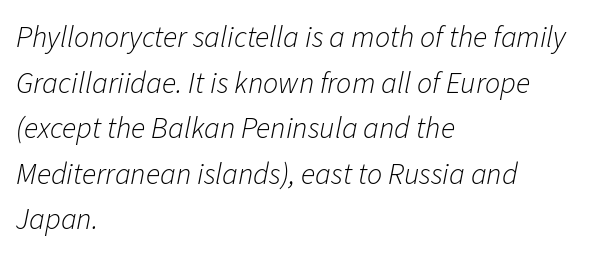
Q: Is the text bold? A: No.
Q: Is the text italic (slanted)? A: Yes, it leans right by about 11 degrees.
Q: Is the text underlined? A: No.
Q: How is the paragraph aligned? A: Left-aligned.
Q: Is the spacing between letters normal or unusually wide? A: Normal.
Q: Is the spacing between lines tight, normal or loose? A: Normal.
Q: Width (condensed, normal, or wide)? A: Normal.
Q: Stroke contrast? A: Low.
Q: x-height? A: Medium.
Q: Monospaced? A: No.
